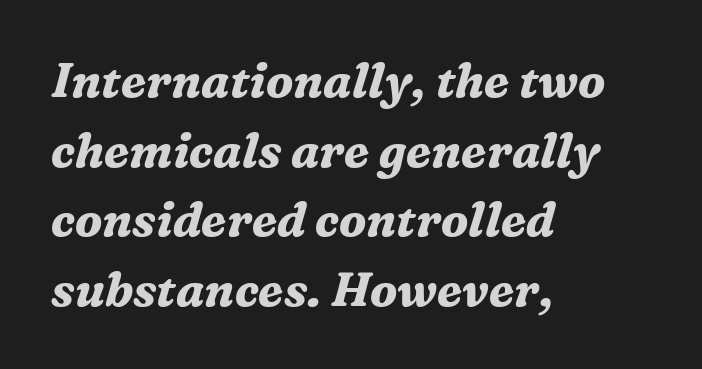
{"serif": "yes", "italic": "yes", "lean": "right", "slant_degrees": 16, "bold": "yes", "weight": "bold", "width": "normal", "stroke_contrast": "medium", "x_height": "medium", "monospaced": "no", "underline": "no", "align": "left", "line_spacing": "normal", "line_spacing_ratio": 1.48, "letter_spacing": "normal", "letter_spacing_em": 0.0, "glyph_px": 47}
